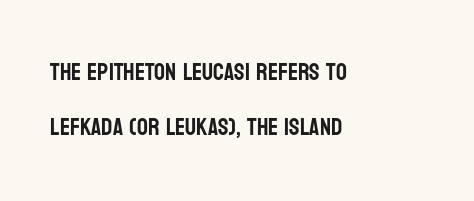
The image shows 24 px text type, upright; set left-aligned, loose line spacing (2.31x), normal letter spacing, not underlined.
